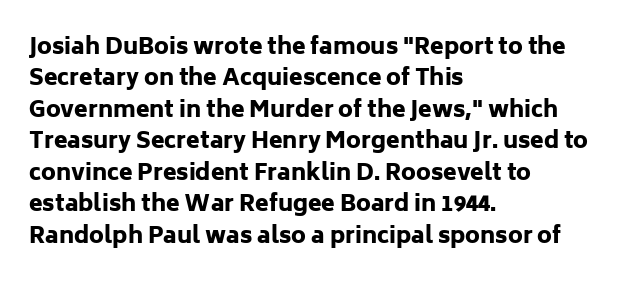
{"italic": "no", "bold": "yes", "underline": "no", "align": "left", "line_spacing": "normal", "line_spacing_ratio": 1.43, "letter_spacing": "normal", "letter_spacing_em": 0.0, "glyph_px": 22}
